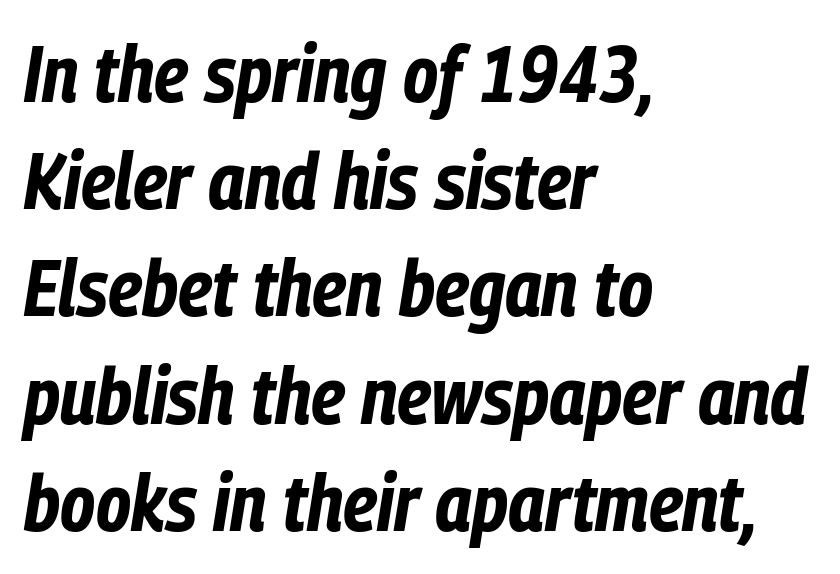
The image shows 80 px bold, condensed type, italic (leaning right); set left-aligned, normal line spacing (1.34x), normal letter spacing, not underlined; low stroke contrast and a medium x-height.
